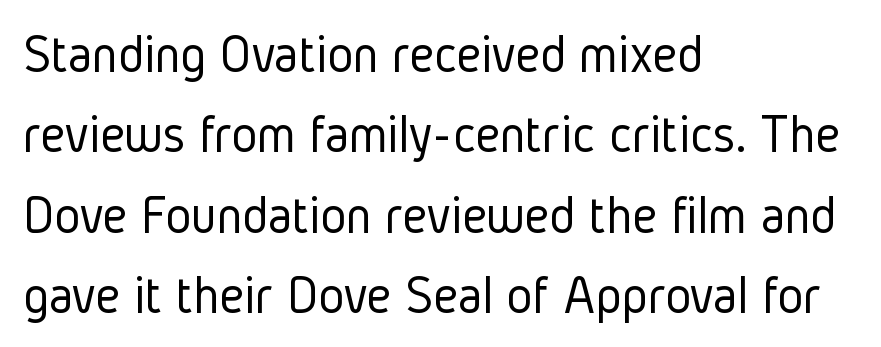
{"serif": "no", "italic": "no", "bold": "no", "weight": "light", "width": "condensed", "stroke_contrast": "low", "x_height": "medium", "monospaced": "no", "underline": "no", "align": "left", "line_spacing": "normal", "line_spacing_ratio": 1.46, "letter_spacing": "normal", "letter_spacing_em": 0.0, "glyph_px": 55}
